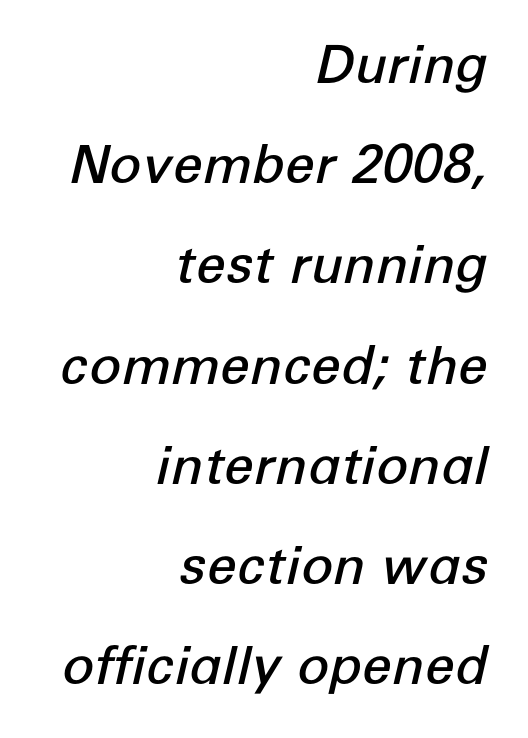
The image shows 53 px semibold type, italic (leaning right); set right-aligned, line spacing 1.89x, normal letter spacing, not underlined; low stroke contrast and a medium x-height.
